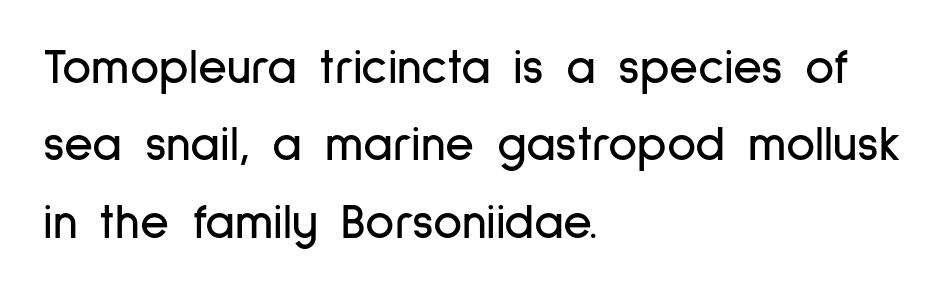
The image shows 50 px condensed sans-serif type, upright; set left-aligned, normal line spacing (1.55x), normal letter spacing, not underlined; low stroke contrast and a medium x-height.
